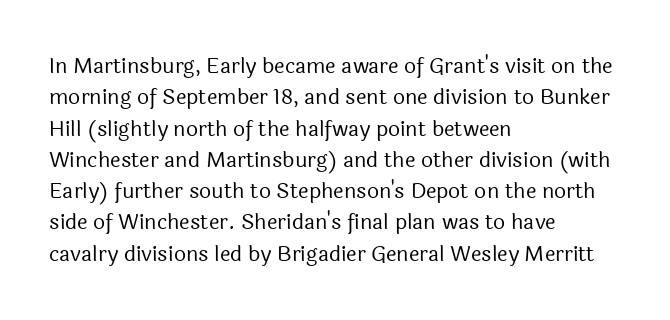
Ordinary non-slanted type is in use. Honestly, the row spacing looks completely unremarkable. These lines keep a tight, regular rhythm from letter to letter. These lines stack with their left ends in a neat column.
